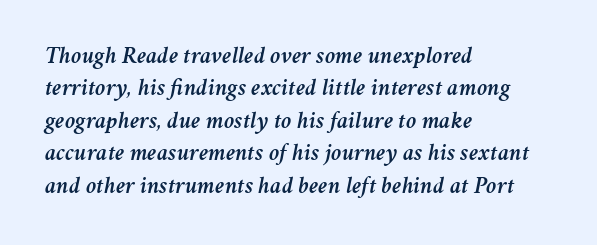
{"italic": "yes", "lean": "right", "slant_degrees": 11, "underline": "no", "align": "left", "line_spacing": "normal", "line_spacing_ratio": 1.35, "letter_spacing": "normal", "letter_spacing_em": 0.0, "glyph_px": 24}
